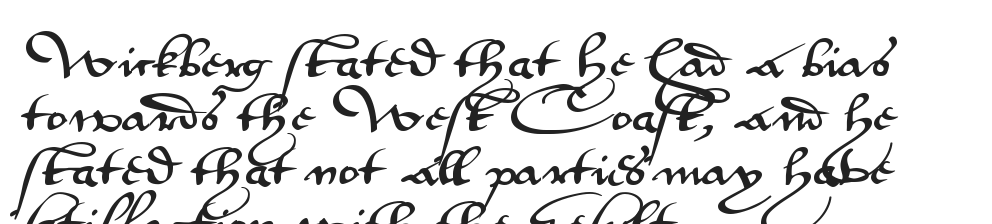
Q: Is the text italic (slanted)? A: Yes.
Q: Is the typeface a serif or a sans-serif typeface? A: Sans-serif.
Q: Is the text underlined? A: No.
Q: How is the paragraph aligned? A: Left-aligned.
Q: Is the spacing between letters normal or unusually wide? A: Normal.
Q: Width (condensed, normal, or wide)? A: Wide.
Q: Stroke contrast? A: Medium.
Q: x-height? A: Small.
Q: Monospaced? A: No.
